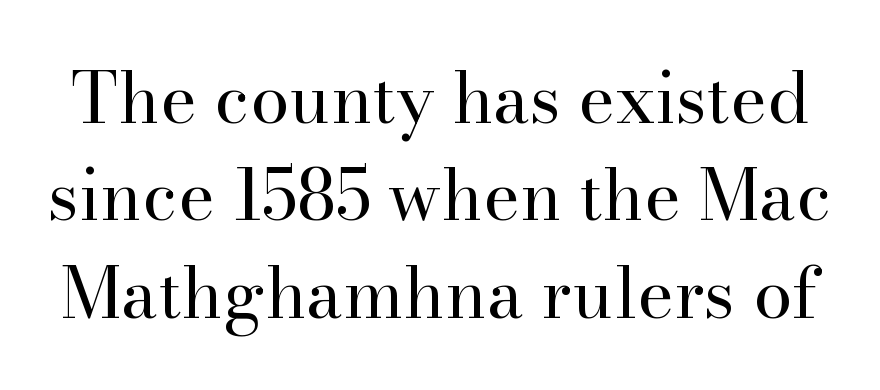
{"serif": "yes", "italic": "no", "bold": "no", "weight": "regular", "width": "normal", "stroke_contrast": "high", "x_height": "small", "monospaced": "no", "underline": "no", "line_spacing": "normal", "line_spacing_ratio": 1.39, "letter_spacing": "normal", "letter_spacing_em": 0.0, "glyph_px": 70}
